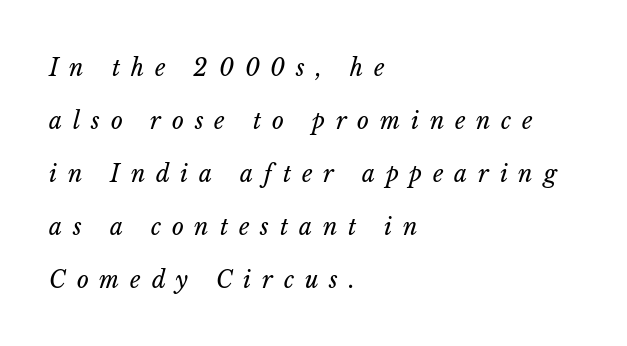
{"italic": "yes", "lean": "right", "slant_degrees": 14, "bold": "no", "underline": "no", "align": "left", "line_spacing": "loose", "line_spacing_ratio": 2.3, "letter_spacing": "wide", "letter_spacing_em": 0.47, "glyph_px": 23}
